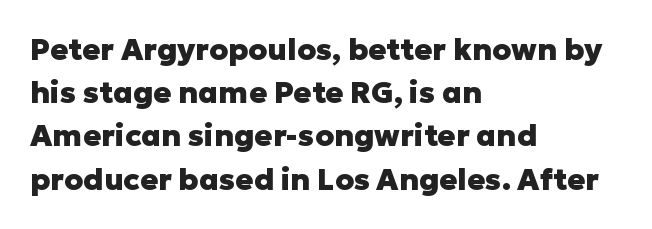
Q: Is the text bold? A: Yes.
Q: Is the text italic (slanted)? A: No, it is upright.
Q: Is the typeface a serif or a sans-serif typeface? A: Sans-serif.
Q: Is the text underlined? A: No.
Q: How is the paragraph aligned? A: Left-aligned.
Q: Is the spacing between letters normal or unusually wide? A: Normal.
Q: Is the spacing between lines tight, normal or loose? A: Normal.
Q: Width (condensed, normal, or wide)? A: Normal.
Q: Stroke contrast? A: Low.
Q: x-height? A: Medium.
Q: Monospaced? A: No.
